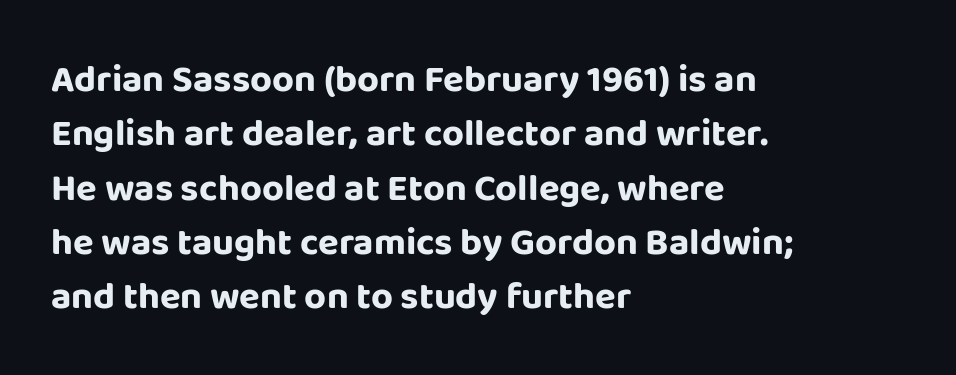
Q: Is the text bold? A: Yes.
Q: Is the text italic (slanted)? A: No, it is upright.
Q: Is the typeface a serif or a sans-serif typeface? A: Sans-serif.
Q: Is the text underlined? A: No.
Q: How is the paragraph aligned? A: Left-aligned.
Q: Is the spacing between letters normal or unusually wide? A: Normal.
Q: Is the spacing between lines tight, normal or loose? A: Normal.
Q: Width (condensed, normal, or wide)? A: Normal.
Q: Stroke contrast? A: Low.
Q: x-height? A: Large.
Q: Monospaced? A: No.
